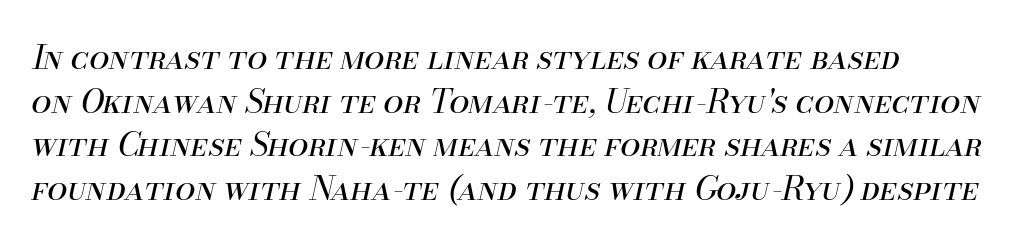
{"italic": "yes", "lean": "right", "slant_degrees": 13, "bold": "no", "weight": "regular", "width": "normal", "stroke_contrast": "medium", "x_height": "small", "monospaced": "no", "underline": "no", "line_spacing": "normal", "line_spacing_ratio": 1.36, "letter_spacing": "normal", "letter_spacing_em": 0.0, "glyph_px": 32}
